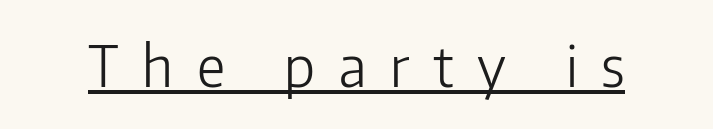
The image shows 56 px light sans-serif type, upright; set unusually wide letter spacing (+0.42 em), underlined; low stroke contrast and a medium x-height.
